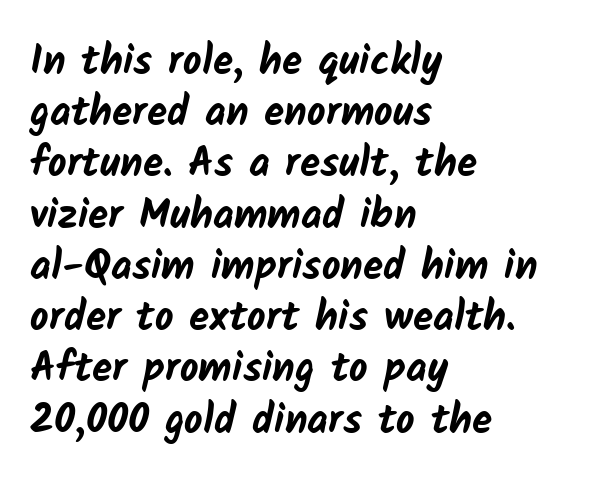
The foot of each line stays bare and open. This rendering leaves character spacing at its baseline value. Layout note: lines flush left. The letters advance in unequal steps, a hallmark of proportional type.
